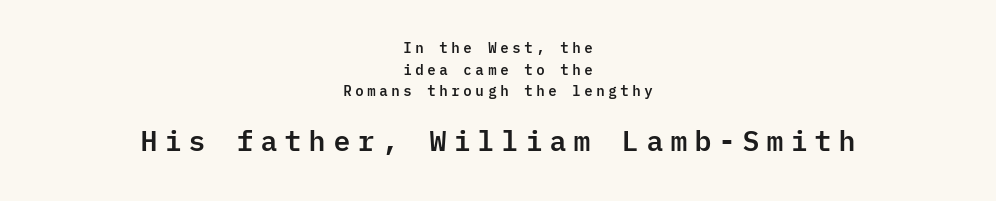
{"serif": "no", "italic": "no", "width": "normal", "stroke_contrast": "low", "x_height": "medium", "monospaced": "yes", "underline": "no", "align": "center", "line_spacing": "normal", "line_spacing_ratio": 1.54, "letter_spacing": "wide", "letter_spacing_em": 0.22, "larger_block": "second", "size_ratio": 2.0, "glyph_px": 28}
